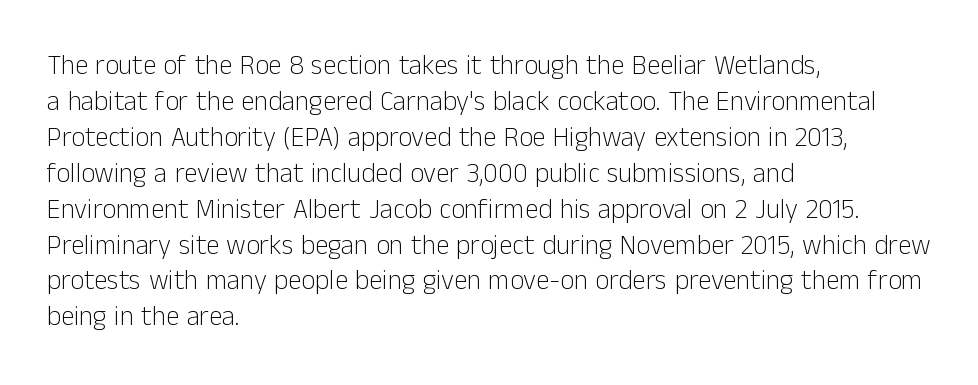
The image shows 27 px text type, upright; set left-aligned, normal line spacing (1.33x), normal letter spacing, not underlined.
